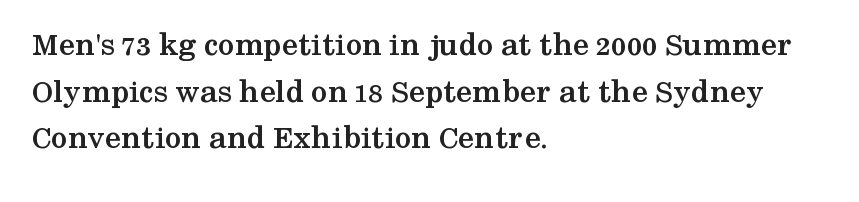
Check the space under the baseline: it is left empty. The type sits square on the baseline with zero lean. If you measured baseline to baseline, you'd find a middling distance. The rag falls on the right side of this text block.
